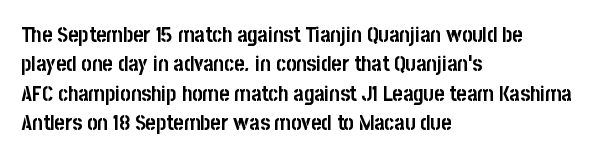
{"italic": "no", "bold": "yes", "underline": "no", "align": "left", "line_spacing": "normal", "line_spacing_ratio": 1.34, "letter_spacing": "normal", "letter_spacing_em": 0.0, "glyph_px": 22}
